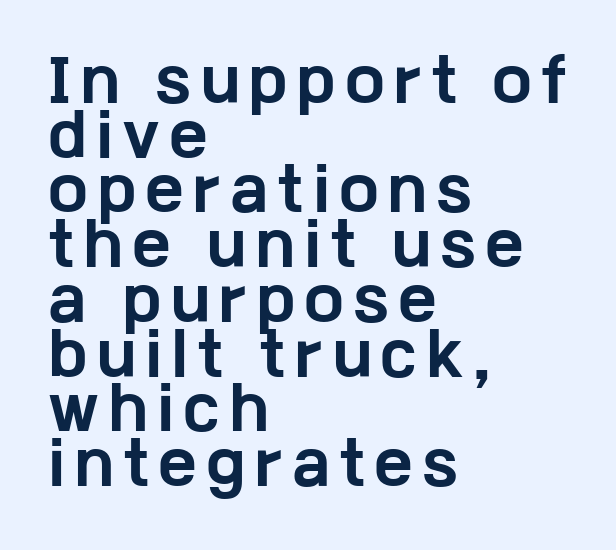
Layout note: lines flush left. Does the lettering tilt? It doesn't — this is upright. Vertically, the passage feels compressed, each row crowding the next. You could not count columns in this text — the font is proportionally spaced. Every letter is thick-stroked: bold, no question. These lines are composed in type without serifs.
